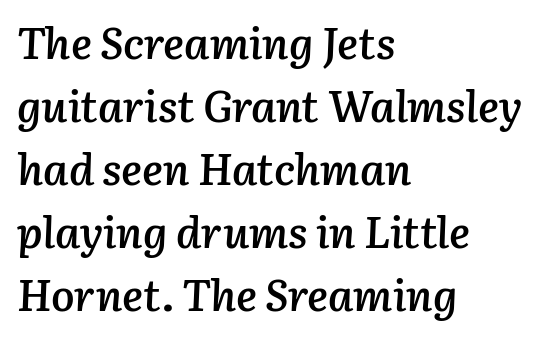
The image shows 44 px semibold type, italic (leaning right); set left-aligned, normal line spacing (1.43x), normal letter spacing, not underlined; low stroke contrast and a medium x-height.
